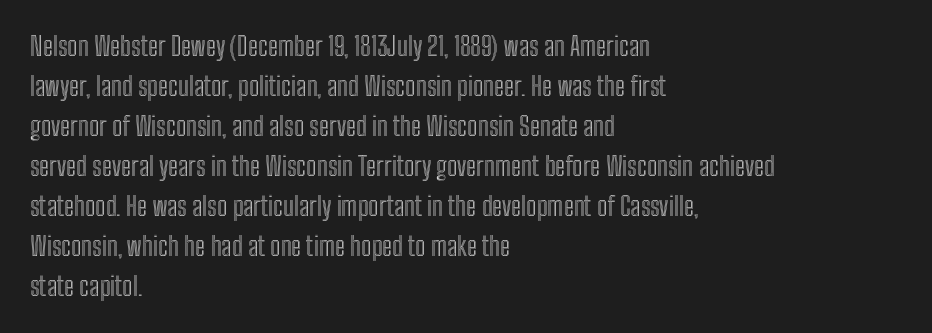
{"italic": "no", "underline": "no", "align": "left", "line_spacing": "normal", "line_spacing_ratio": 1.54, "letter_spacing": "normal", "letter_spacing_em": 0.0, "glyph_px": 26}
